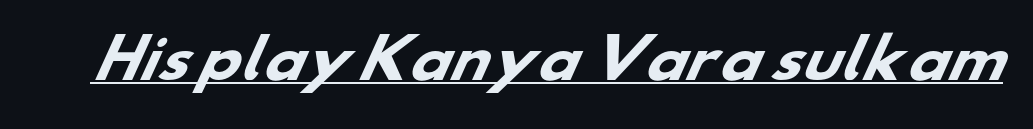
Q: Is the text bold? A: Yes.
Q: Is the typeface a serif or a sans-serif typeface? A: Sans-serif.
Q: Is the text underlined? A: Yes.
Q: Is the spacing between letters normal or unusually wide? A: Normal.
Q: Width (condensed, normal, or wide)? A: Wide.
Q: Stroke contrast? A: Low.
Q: x-height? A: Small.
Q: Monospaced? A: No.
